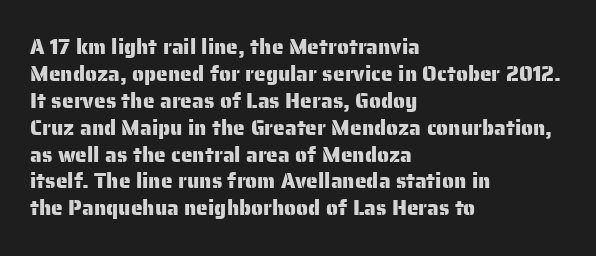
{"italic": "no", "underline": "no", "align": "left", "line_spacing": "normal", "line_spacing_ratio": 1.28, "letter_spacing": "normal", "letter_spacing_em": 0.0, "glyph_px": 21}
